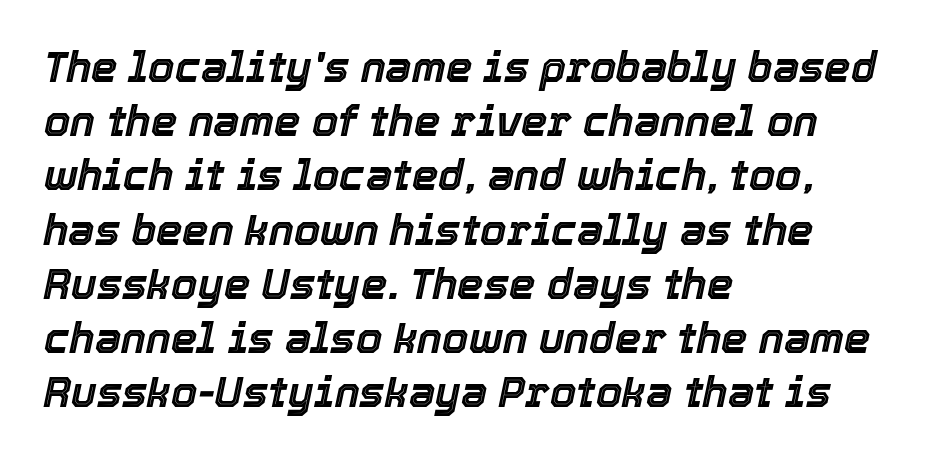
{"italic": "yes", "lean": "right", "slant_degrees": 12, "width": "normal", "x_height": "medium", "monospaced": "no", "underline": "no", "align": "left", "line_spacing": "normal", "line_spacing_ratio": 1.29, "letter_spacing": "normal", "letter_spacing_em": 0.0, "glyph_px": 42}
